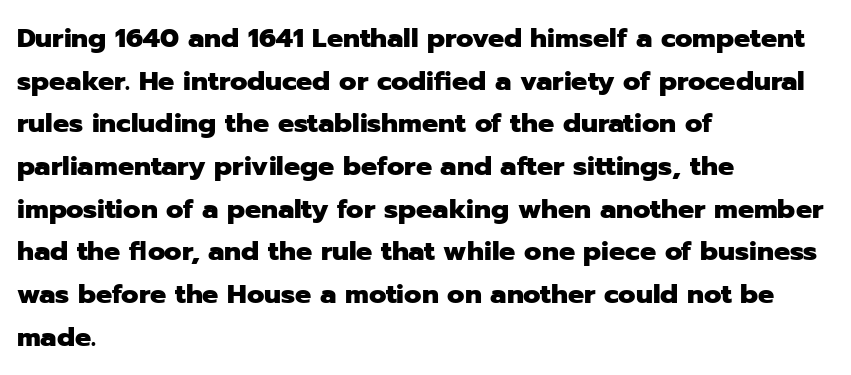
Q: Is the text bold? A: Yes.
Q: Is the text italic (slanted)? A: No, it is upright.
Q: Is the text underlined? A: No.
Q: How is the paragraph aligned? A: Left-aligned.
Q: Is the spacing between letters normal or unusually wide? A: Normal.
Q: Is the spacing between lines tight, normal or loose? A: Normal.
